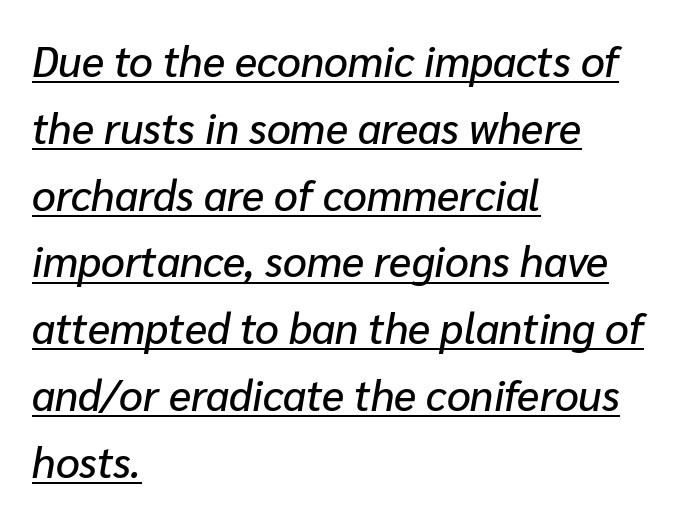
Q: Is the text italic (slanted)? A: Yes, it leans right by about 10 degrees.
Q: Is the text underlined? A: Yes.
Q: How is the paragraph aligned? A: Left-aligned.
Q: Is the spacing between letters normal or unusually wide? A: Normal.
Q: Is the spacing between lines tight, normal or loose? A: Normal.
Q: Width (condensed, normal, or wide)? A: Normal.
Q: Stroke contrast? A: Low.
Q: x-height? A: Medium.
Q: Monospaced? A: No.
